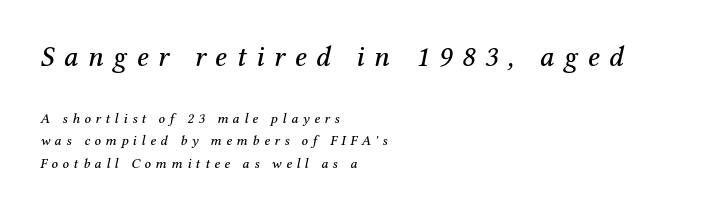
Q: Is the text italic (slanted)? A: Yes, it leans right by about 12 degrees.
Q: Is the typeface a serif or a sans-serif typeface? A: Serif.
Q: Is the text underlined? A: No.
Q: How is the paragraph aligned? A: Left-aligned.
Q: Is the spacing between letters normal or unusually wide? A: Unusually wide.
Q: Is the spacing between lines tight, normal or loose? A: Normal.
Q: Which block of text is set in a larger size, the first (top) or the second (bottom)? A: The first (top) one.
Q: Width (condensed, normal, or wide)? A: Normal.
Q: Stroke contrast? A: Medium.
Q: x-height? A: Medium.
Q: Monospaced? A: No.
